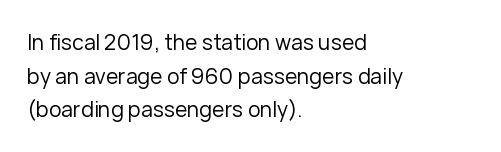
The image shows 21 px text type, upright; set left-aligned, normal line spacing (1.6x), normal letter spacing, not underlined.
